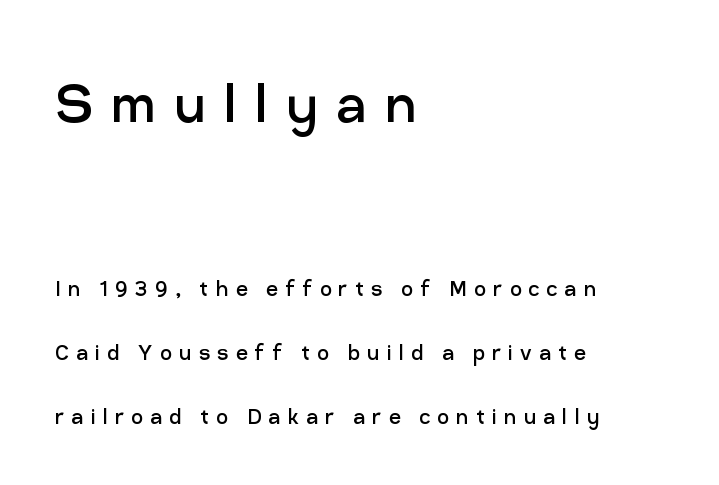
{"serif": "no", "italic": "no", "bold": "no", "weight": "regular", "width": "normal", "stroke_contrast": "low", "x_height": "medium", "monospaced": "no", "underline": "no", "align": "left", "line_spacing": "loose", "line_spacing_ratio": 2.45, "letter_spacing": "wide", "letter_spacing_em": 0.27, "larger_block": "first", "size_ratio": 2.54, "glyph_px": 66}
